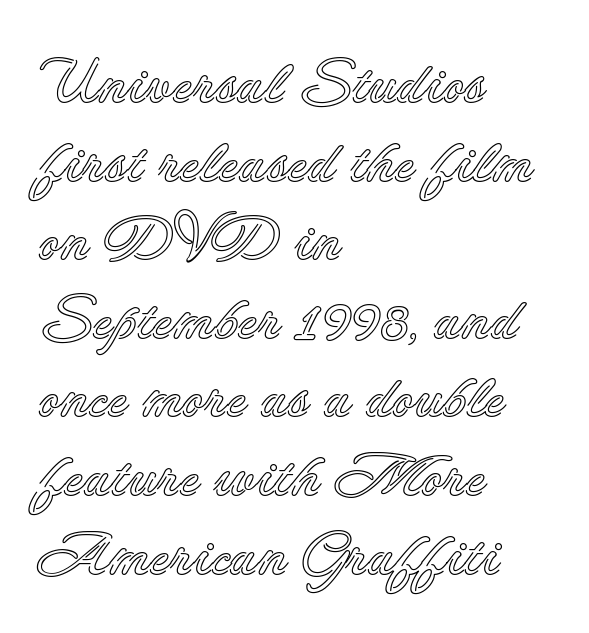
The image shows 60 px text type; set left-aligned, normal line spacing (1.31x), normal letter spacing, not underlined; a small x-height.
